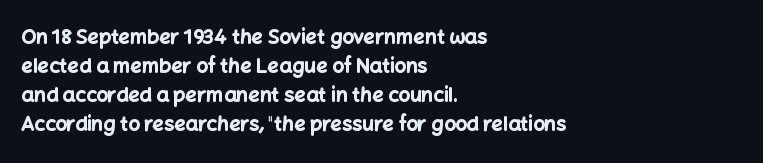
The image shows 20 px bold type, upright; set left-aligned, normal line spacing (1.45x), normal letter spacing, not underlined.
